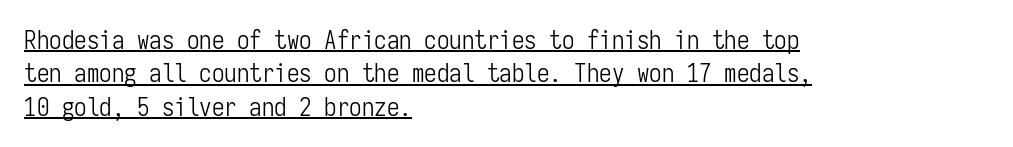
Q: Is the text bold? A: No.
Q: Is the text italic (slanted)? A: No, it is upright.
Q: Is the text underlined? A: Yes.
Q: How is the paragraph aligned? A: Left-aligned.
Q: Is the spacing between letters normal or unusually wide? A: Normal.
Q: Is the spacing between lines tight, normal or loose? A: Normal.
